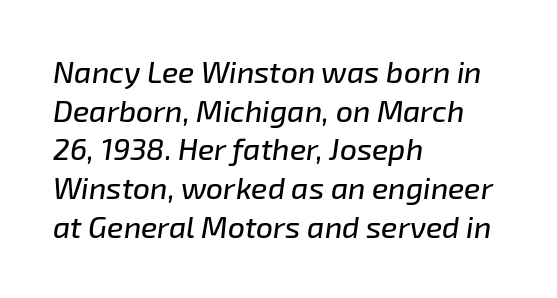
Q: Is the text italic (slanted)? A: Yes, it leans right by about 8 degrees.
Q: Is the text underlined? A: No.
Q: How is the paragraph aligned? A: Left-aligned.
Q: Is the spacing between letters normal or unusually wide? A: Normal.
Q: Is the spacing between lines tight, normal or loose? A: Normal.
Q: Width (condensed, normal, or wide)? A: Normal.
Q: Stroke contrast? A: Low.
Q: x-height? A: Medium.
Q: Monospaced? A: No.
